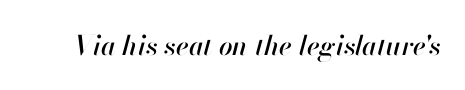
{"italic": "yes", "lean": "right", "slant_degrees": 13, "underline": "no", "letter_spacing": "normal", "letter_spacing_em": 0.0, "glyph_px": 27}
